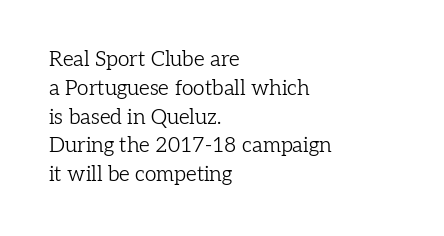
Each new line begins a customary step beneath the previous one. Stems here are at most as thick as an everyday book face. Words appear dense and cohesive because spacing is normal. Descenders hang freely into open space. The axis of the letterforms is exactly vertical.
